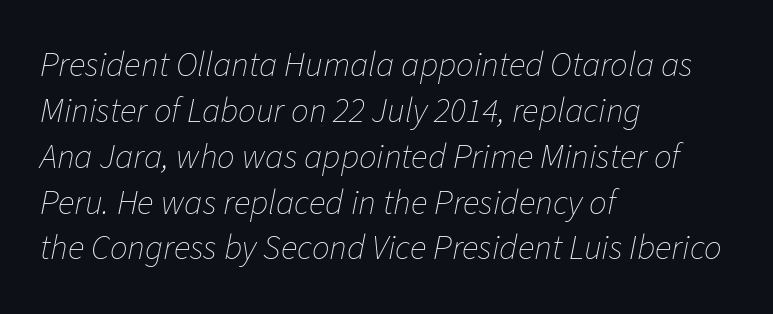
The image shows 35 px thin type, italic (leaning right); set left-aligned, normal line spacing (1.31x), normal letter spacing, not underlined; low stroke contrast and a medium x-height.
